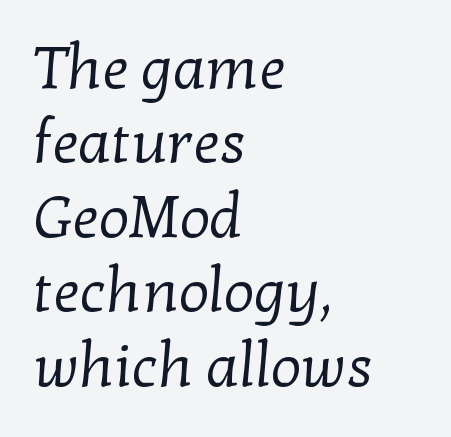
Has an underline been added? It has not. Letter spacing: default. Caption: face not bold, strokes unweighted. The characters display serif detailing at their extremities. Think of a printed novel: that variable character pitch is what you see here. Line beginnings align vertically; line endings do not.
